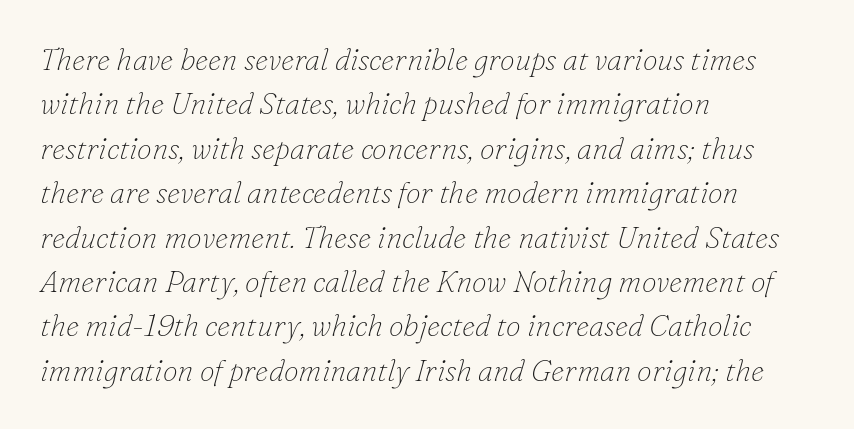
Q: Is the text bold? A: No.
Q: Is the text italic (slanted)? A: Yes, it leans right by about 16 degrees.
Q: Is the typeface a serif or a sans-serif typeface? A: Serif.
Q: Is the text underlined? A: No.
Q: How is the paragraph aligned? A: Left-aligned.
Q: Is the spacing between letters normal or unusually wide? A: Normal.
Q: Is the spacing between lines tight, normal or loose? A: Normal.
Q: Width (condensed, normal, or wide)? A: Normal.
Q: Stroke contrast? A: Low.
Q: x-height? A: Small.
Q: Monospaced? A: No.
